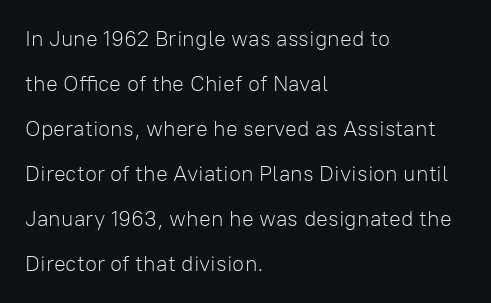
{"italic": "no", "bold": "no", "underline": "no", "align": "left", "line_spacing": "loose", "line_spacing_ratio": 2.05, "letter_spacing": "normal", "letter_spacing_em": 0.0, "glyph_px": 22}
